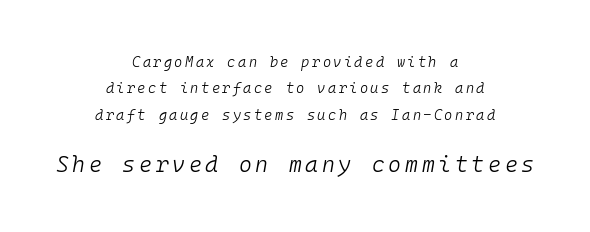
Q: Is the text bold? A: No.
Q: Is the text italic (slanted)? A: Yes, it leans right by about 10 degrees.
Q: Is the text underlined? A: No.
Q: How is the paragraph aligned? A: Centered.
Q: Which block of text is set in a larger size, the first (top) or the second (bottom)? A: The second (bottom) one.
